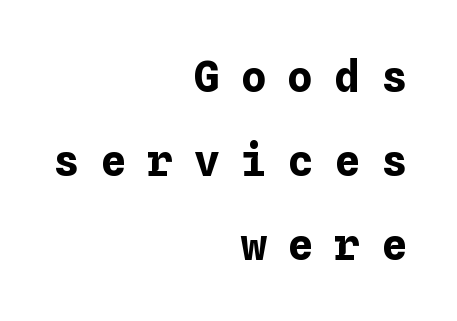
Q: Is the text bold? A: Yes.
Q: Is the text italic (slanted)? A: No, it is upright.
Q: Is the text underlined? A: No.
Q: How is the paragraph aligned? A: Right-aligned.
Q: Is the spacing between letters normal or unusually wide? A: Unusually wide.
Q: Is the spacing between lines tight, normal or loose? A: Loose.
Q: Width (condensed, normal, or wide)? A: Normal.
Q: Stroke contrast? A: Low.
Q: x-height? A: Medium.
